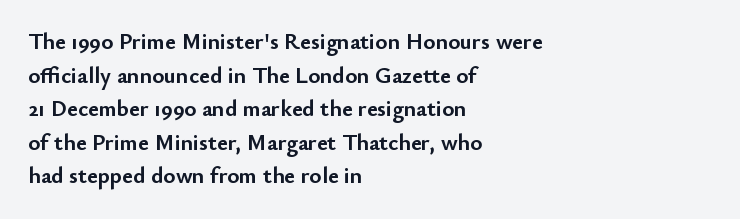
The image shows 23 px bold type, upright; set left-aligned, normal line spacing (1.46x), normal letter spacing, not underlined.
